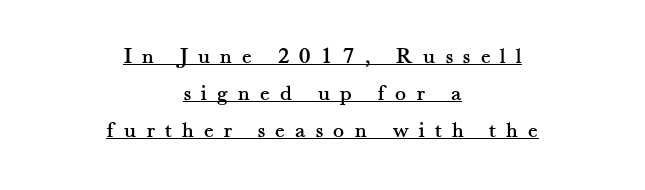
{"italic": "no", "underline": "yes", "align": "center", "line_spacing": "normal", "line_spacing_ratio": 1.6, "letter_spacing": "wide", "letter_spacing_em": 0.44, "glyph_px": 23}
